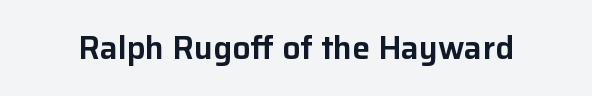
The image shows 32 px sans-serif type, upright; set normal letter spacing, not underlined; low stroke contrast and a medium x-height.
